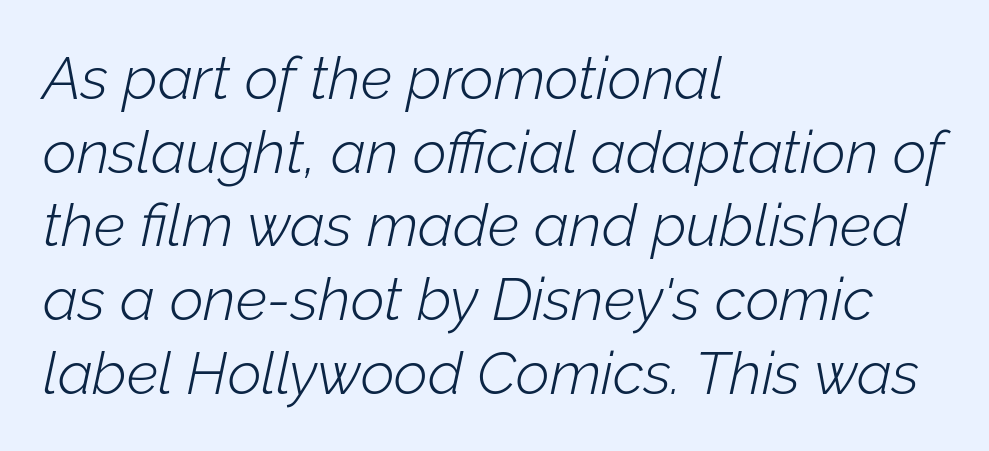
Q: Is the text bold? A: No.
Q: Is the text italic (slanted)? A: Yes, it leans right by about 12 degrees.
Q: Is the text underlined? A: No.
Q: How is the paragraph aligned? A: Left-aligned.
Q: Is the spacing between letters normal or unusually wide? A: Normal.
Q: Is the spacing between lines tight, normal or loose? A: Normal.
Q: Width (condensed, normal, or wide)? A: Normal.
Q: Stroke contrast? A: Low.
Q: x-height? A: Medium.
Q: Monospaced? A: No.
